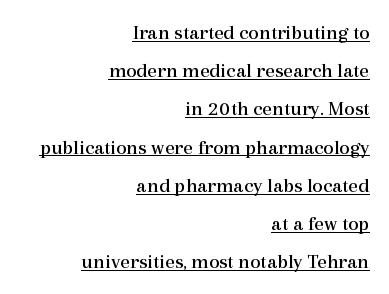
The image shows 21 px text type, upright; set right-aligned, line spacing 1.82x, normal letter spacing, underlined.
